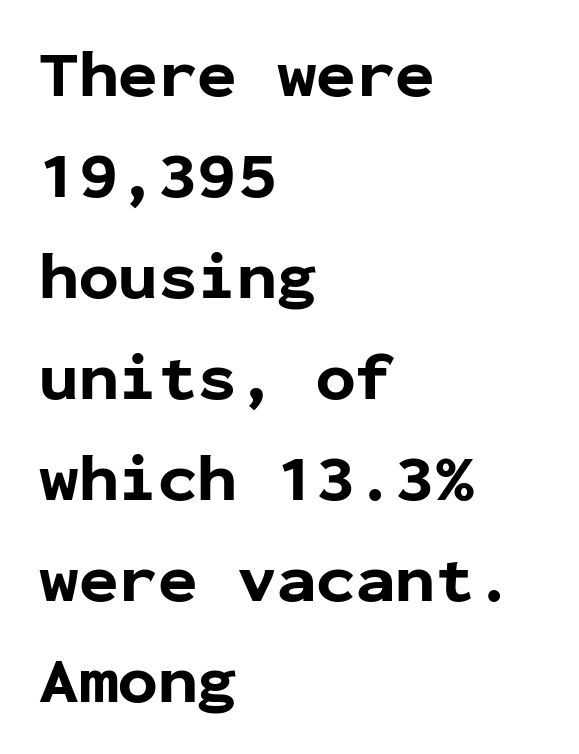
{"serif": "no", "italic": "no", "bold": "yes", "weight": "bold", "width": "normal", "stroke_contrast": "low", "x_height": "medium", "monospaced": "yes", "underline": "no", "align": "left", "line_spacing": "normal", "line_spacing_ratio": 1.53, "letter_spacing": "normal", "letter_spacing_em": 0.0, "glyph_px": 66}
